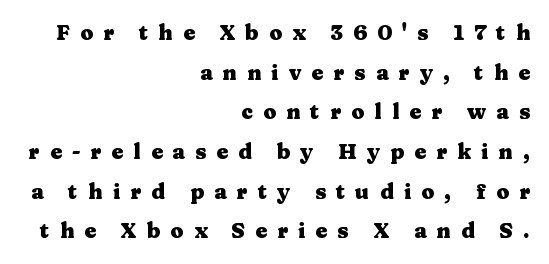
Clear beneath every line of the passage. The face used here has the dense, thick strokes of a bold. The type sits square on the baseline with zero lean. The compositor pushed each line to the right boundary. Letter spacing: wide.
